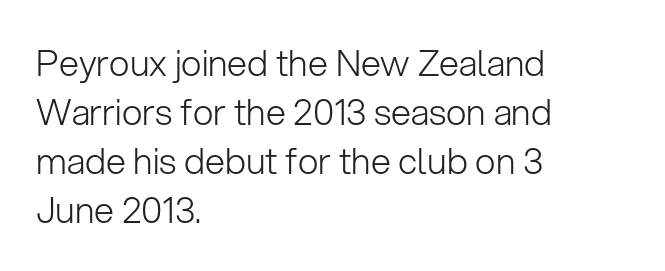
The image shows 36 px light sans-serif type, upright; set left-aligned, normal line spacing (1.36x), normal letter spacing, not underlined; low stroke contrast and a medium x-height.
